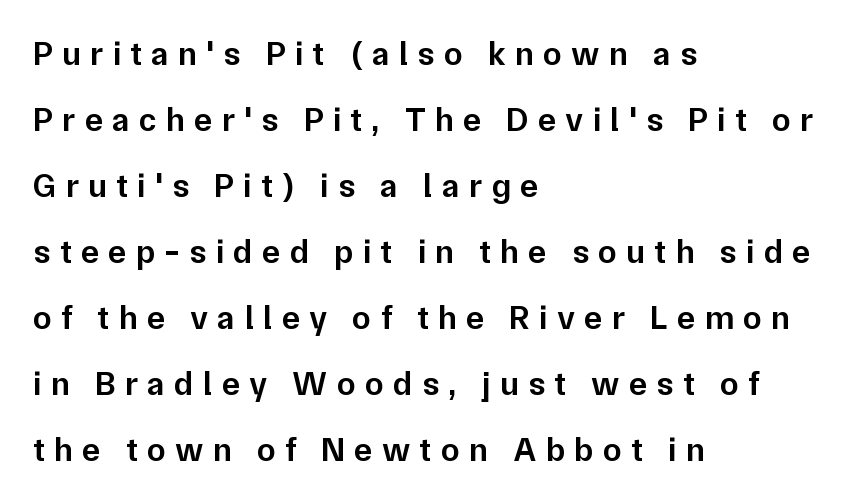
Q: Is the text bold? A: Semi-bold.
Q: Is the text italic (slanted)? A: No, it is upright.
Q: Is the typeface a serif or a sans-serif typeface? A: Sans-serif.
Q: Is the text underlined? A: No.
Q: How is the paragraph aligned? A: Left-aligned.
Q: Is the spacing between letters normal or unusually wide? A: Unusually wide.
Q: Is the spacing between lines tight, normal or loose? A: Loose.
Q: Width (condensed, normal, or wide)? A: Normal.
Q: Stroke contrast? A: Low.
Q: x-height? A: Medium.
Q: Monospaced? A: No.
